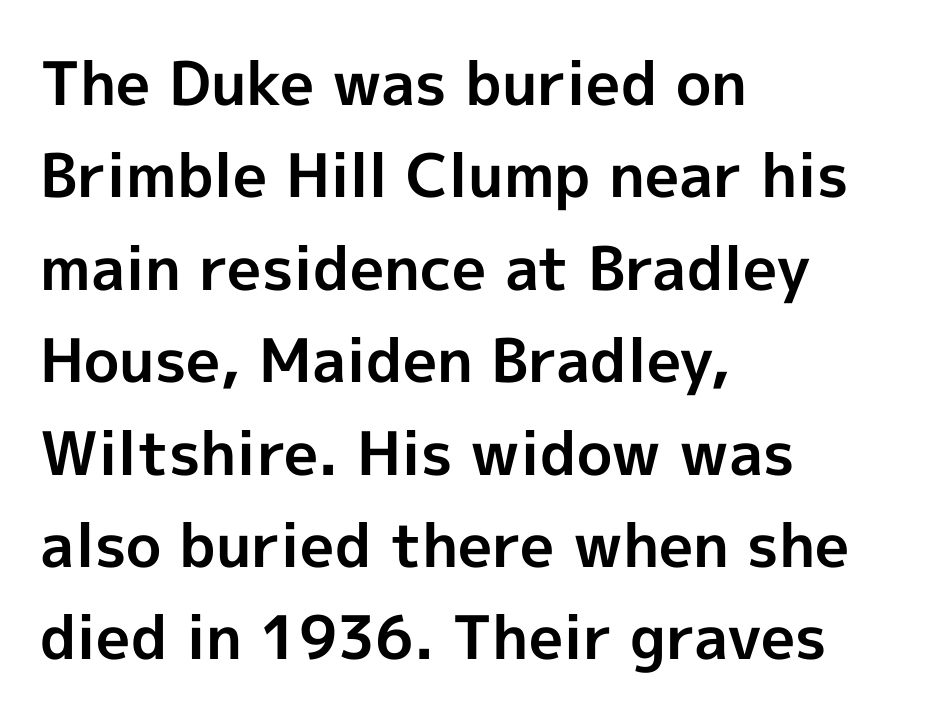
{"serif": "no", "italic": "no", "bold": "yes", "weight": "bold", "width": "normal", "x_height": "medium", "monospaced": "no", "underline": "no", "align": "left", "line_spacing": "normal", "line_spacing_ratio": 1.54, "letter_spacing": "normal", "letter_spacing_em": 0.0, "glyph_px": 60}
